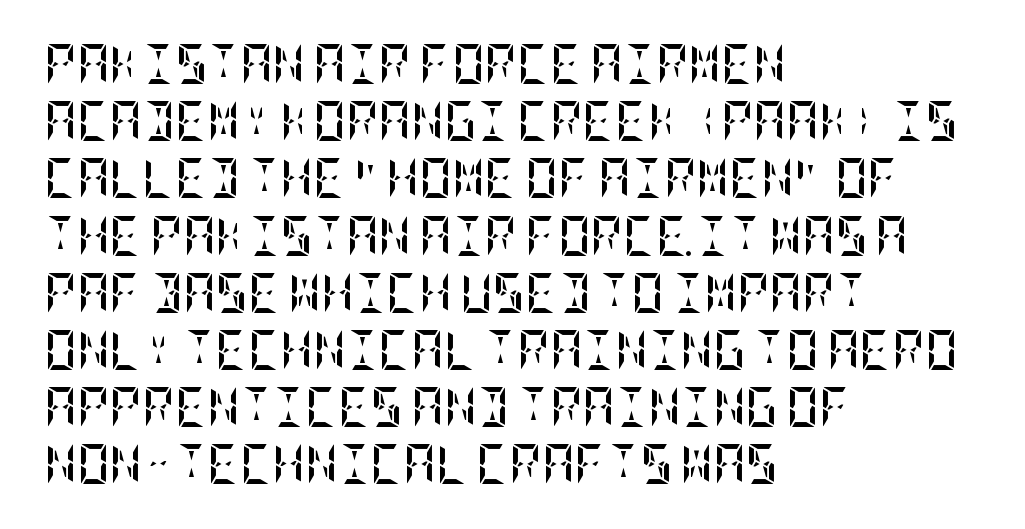
Q: Is the text bold? A: Yes.
Q: Is the text italic (slanted)? A: No, it is upright.
Q: Is the text underlined? A: No.
Q: How is the paragraph aligned? A: Left-aligned.
Q: Is the spacing between letters normal or unusually wide? A: Normal.
Q: Is the spacing between lines tight, normal or loose? A: Normal.
Q: Width (condensed, normal, or wide)? A: Condensed.
Q: Stroke contrast? A: Low.
Q: x-height? A: Large.
